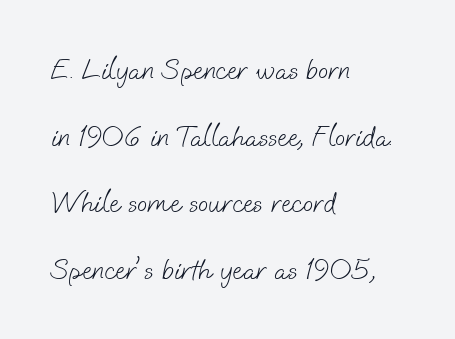
{"serif": "no", "bold": "no", "weight": "light", "width": "normal", "stroke_contrast": "low", "x_height": "small", "monospaced": "no", "underline": "no", "align": "left", "line_spacing": "loose", "line_spacing_ratio": 2.22, "letter_spacing": "normal", "letter_spacing_em": 0.0, "glyph_px": 30}
